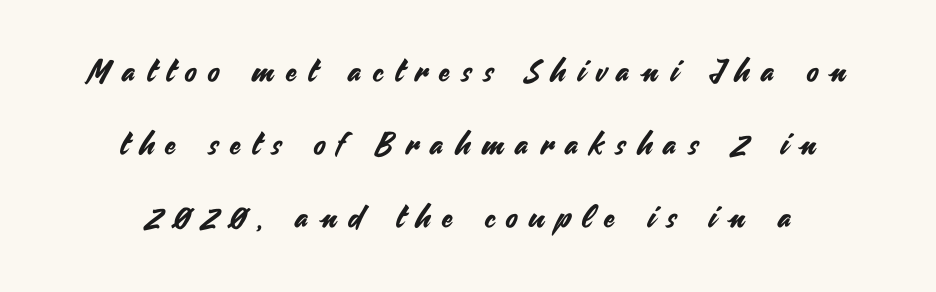
{"serif": "no", "width": "normal", "stroke_contrast": "medium", "x_height": "small", "monospaced": "no", "underline": "no", "align": "center", "line_spacing": "loose", "line_spacing_ratio": 2.36, "letter_spacing": "wide", "letter_spacing_em": 0.38, "glyph_px": 31}
